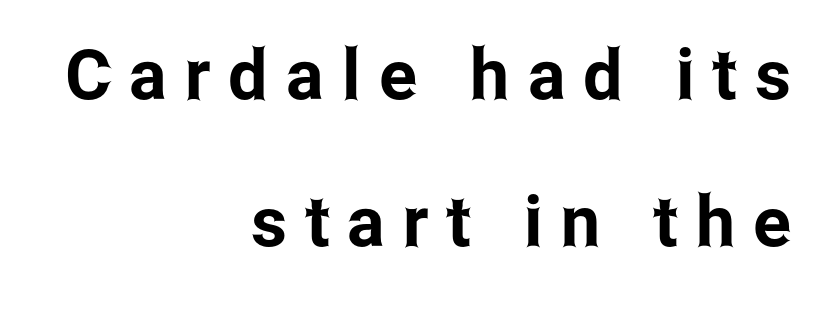
Q: Is the text italic (slanted)? A: No, it is upright.
Q: Is the typeface a serif or a sans-serif typeface? A: Sans-serif.
Q: Is the text underlined? A: No.
Q: How is the paragraph aligned? A: Right-aligned.
Q: Is the spacing between letters normal or unusually wide? A: Unusually wide.
Q: Is the spacing between lines tight, normal or loose? A: Loose.
Q: Width (condensed, normal, or wide)? A: Condensed.
Q: Stroke contrast? A: Low.
Q: x-height? A: Medium.
Q: Monospaced? A: No.
